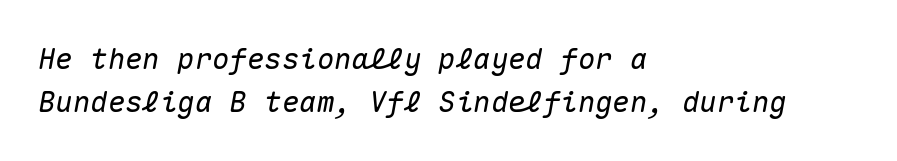
{"italic": "yes", "lean": "right", "slant_degrees": 10, "width": "normal", "stroke_contrast": "medium", "x_height": "medium", "monospaced": "yes", "underline": "no", "align": "left", "line_spacing": "normal", "line_spacing_ratio": 1.5, "letter_spacing": "normal", "letter_spacing_em": 0.0, "glyph_px": 29}
